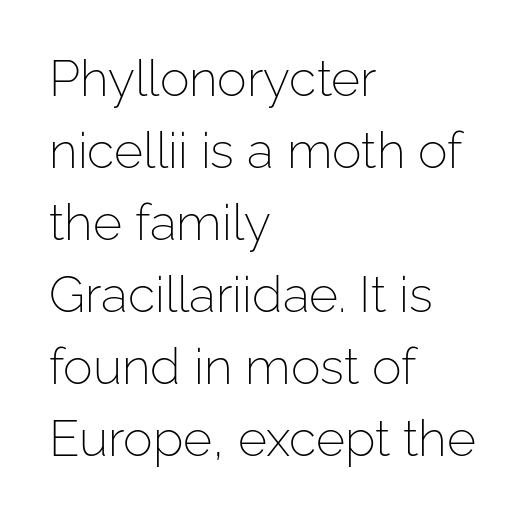
Q: Is the text bold? A: No.
Q: Is the text italic (slanted)? A: No, it is upright.
Q: Is the typeface a serif or a sans-serif typeface? A: Sans-serif.
Q: Is the text underlined? A: No.
Q: How is the paragraph aligned? A: Left-aligned.
Q: Is the spacing between letters normal or unusually wide? A: Normal.
Q: Is the spacing between lines tight, normal or loose? A: Normal.
Q: Width (condensed, normal, or wide)? A: Normal.
Q: Stroke contrast? A: Low.
Q: x-height? A: Medium.
Q: Monospaced? A: No.
